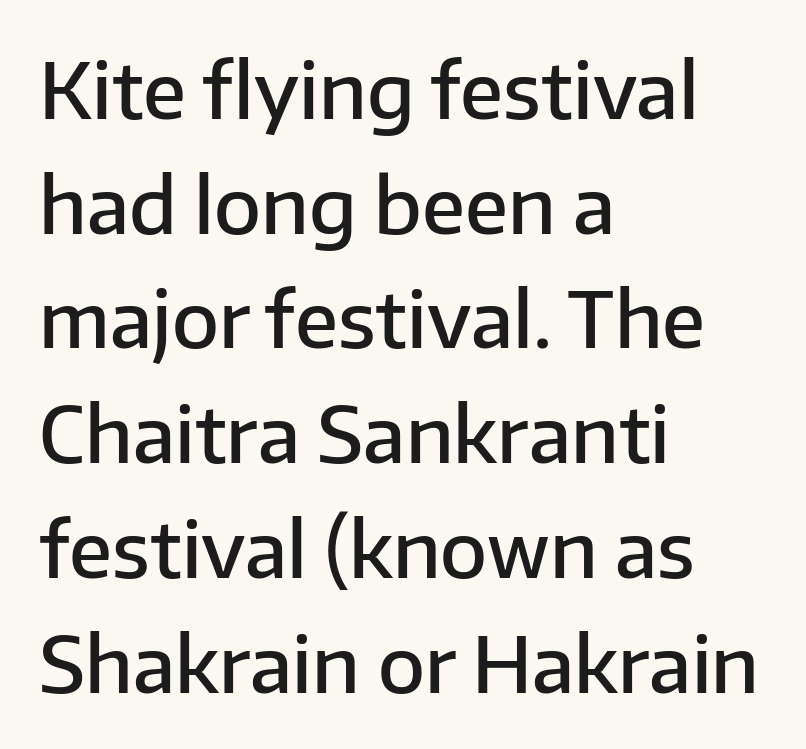
{"serif": "no", "italic": "no", "bold": "semi", "weight": "semibold", "width": "normal", "stroke_contrast": "low", "x_height": "medium", "monospaced": "no", "underline": "no", "align": "left", "line_spacing": "normal", "line_spacing_ratio": 1.49, "letter_spacing": "normal", "letter_spacing_em": 0.0, "glyph_px": 77}
